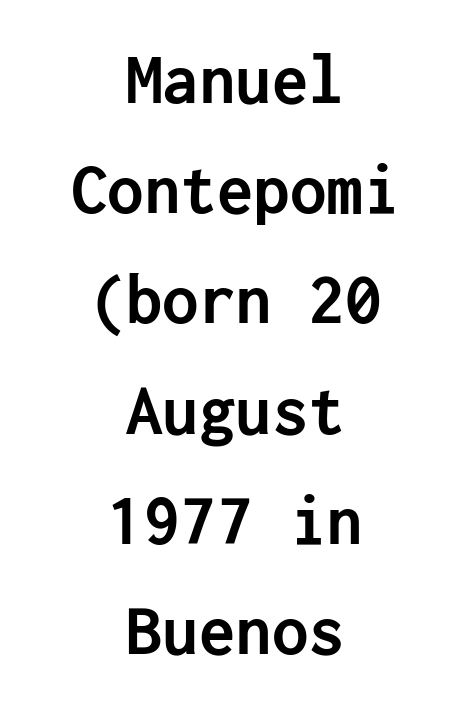
These words are printed bold, with thick strokes throughout. The face used here is rendered with its standard letterfit. Each letter's strokes conclude bluntly, with no projecting serifs. Posture: straight, roman, zero tilt. What's the leading like? Ordinary, nothing unusual.
